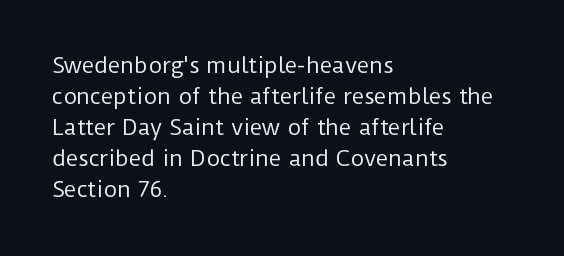
The image shows 21 px text type, upright; set left-aligned, normal line spacing (1.48x), normal letter spacing, not underlined.
